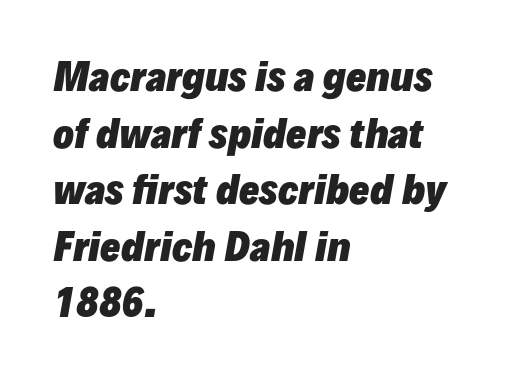
Designer's note — italics engaged. The paragraph has a hard left edge and a soft right edge. You'd pick this weight for a headline — it's a proper bold. The face used here is proportionally spaced, like ordinary book or web type.
